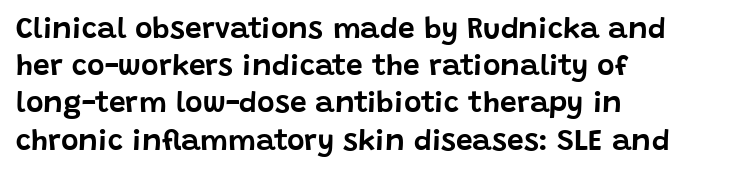
{"serif": "no", "italic": "no", "width": "normal", "stroke_contrast": "low", "x_height": "large", "monospaced": "no", "underline": "no", "align": "left", "line_spacing_ratio": 1.24, "letter_spacing": "normal", "letter_spacing_em": 0.0, "glyph_px": 30}
